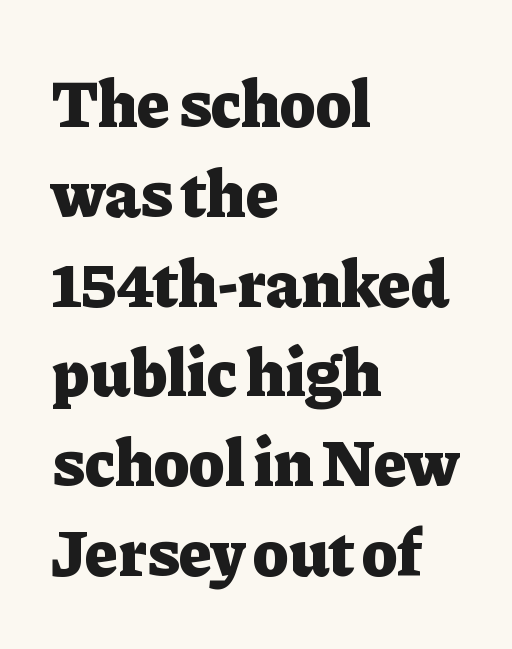
{"serif": "yes", "italic": "no", "bold": "yes", "weight": "heavy", "width": "normal", "stroke_contrast": "low", "x_height": "medium", "monospaced": "no", "underline": "no", "align": "left", "line_spacing": "normal", "line_spacing_ratio": 1.34, "letter_spacing": "normal", "letter_spacing_em": 0.0, "glyph_px": 67}
